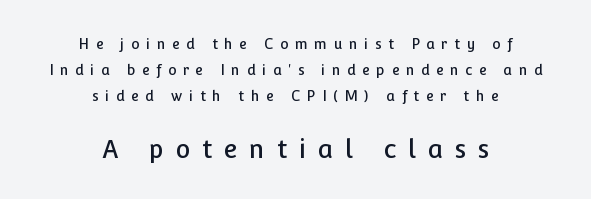
The image shows 25 px text type, upright; set centered, line spacing 1.87x, unusually wide letter spacing (+0.47 em), not underlined; the second (bottom) block is 1.79x larger.
